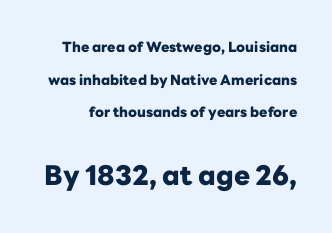
Top chunk: small. Bottom chunk: large. Posture: straight, roman, zero tilt. The typesetting leans heavy: a genuine bold. Vertical spacing — loose. Anything drawn beneath the words? Only blank space.
